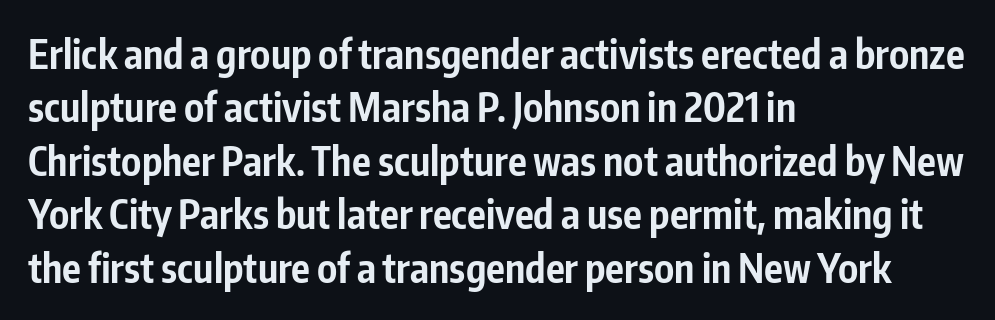
{"serif": "no", "italic": "no", "bold": "yes", "weight": "bold", "width": "condensed", "stroke_contrast": "low", "x_height": "medium", "monospaced": "no", "underline": "no", "align": "left", "line_spacing": "normal", "line_spacing_ratio": 1.37, "letter_spacing": "normal", "letter_spacing_em": 0.0, "glyph_px": 39}
